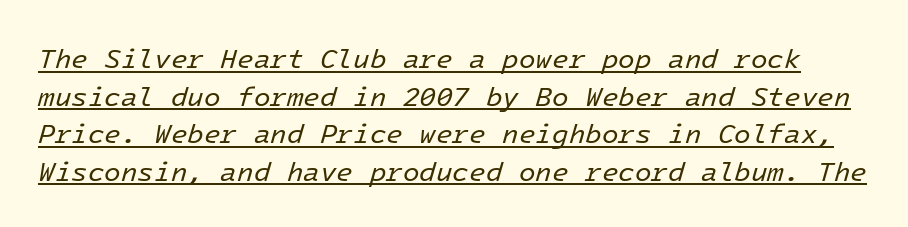
A rule runs beneath these lines of type. The letterforms sit at book weight or below. Observe the lean: these are italic letterforms. The gaps between neighbouring characters are ordinary and unremarkable. Does the leading feel generous? No, just average.
